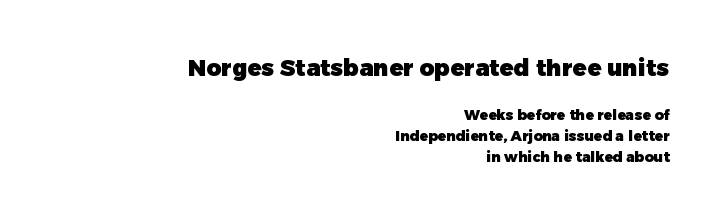
{"italic": "no", "bold": "yes", "underline": "no", "align": "right", "line_spacing": "normal", "line_spacing_ratio": 1.51, "letter_spacing": "normal", "letter_spacing_em": 0.0, "larger_block": "first", "size_ratio": 1.64, "glyph_px": 23}
